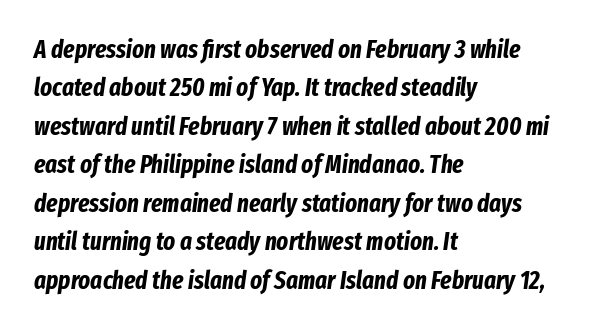
Nobody drew a line under any word here. The glyphs have the mass of a bold cut. The paragraph shown leans on its left margin. Each new line begins a customary step beneath the previous one. Tracking value appears to be zero — textbook default spacing. It's the slanting kind of type.
